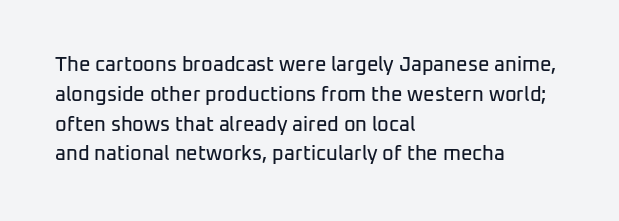
Q: Is the text italic (slanted)? A: No, it is upright.
Q: Is the text underlined? A: No.
Q: How is the paragraph aligned? A: Left-aligned.
Q: Is the spacing between letters normal or unusually wide? A: Normal.
Q: Is the spacing between lines tight, normal or loose? A: Normal.
